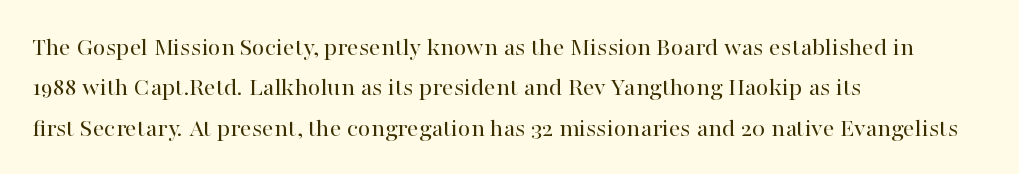
Check the space under the baseline: it is left empty. The type sits square on the baseline with zero lean. Line spacing here is normal. Casual observation: everything's shoved over to the left. Honestly, the letter spacing is just normal — you wouldn't notice it.
